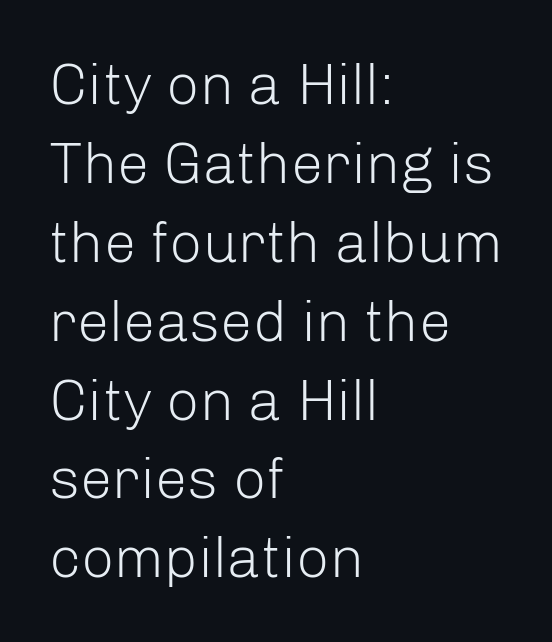
The image shows 58 px light sans-serif type, upright; set left-aligned, normal line spacing (1.36x), normal letter spacing, not underlined; low stroke contrast and a medium x-height.
